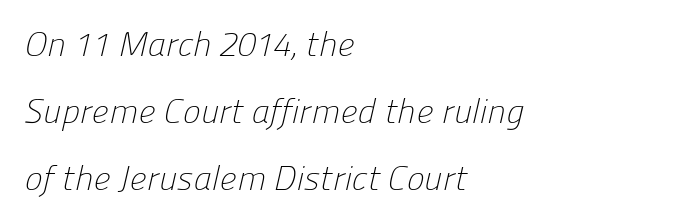
Character widths vary here, with narrow letters taking less room than wide ones. Clear beneath every line of the passage. Ink coverage per letter is moderate at most. Reading down the column, the eye jumps a long way to each next line. The type family on display is of the sans-serif kind.
